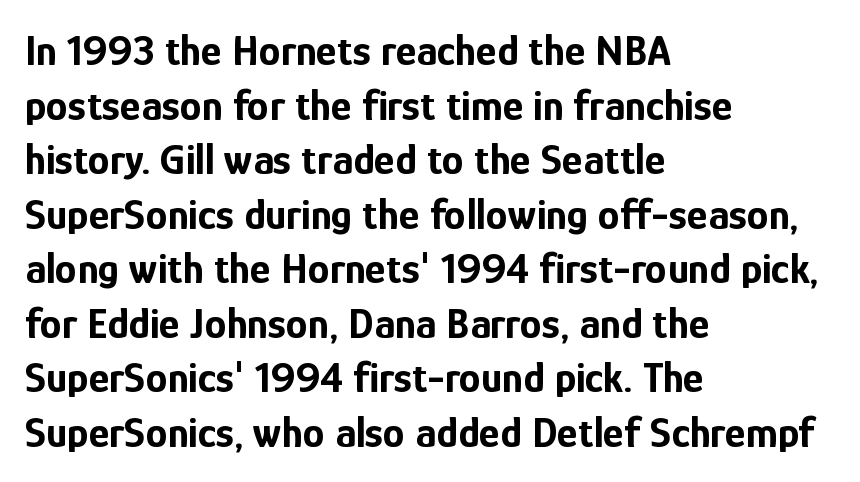
{"serif": "no", "italic": "no", "bold": "yes", "weight": "bold", "width": "condensed", "stroke_contrast": "low", "x_height": "medium", "monospaced": "no", "underline": "no", "align": "left", "line_spacing_ratio": 1.24, "letter_spacing": "normal", "letter_spacing_em": 0.0, "glyph_px": 44}
